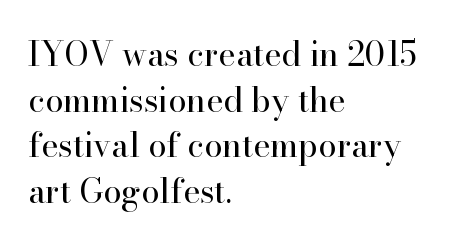
Heaviness? Minimal to ordinary, like unemphasized prose. Every character sits straight up, as roman type does. The ragged edge is on the right, which tells us the setting is flush left. Tracking here is standard; glyphs follow each other at the usual distance. Proportional: the letters do not fall into vertical columns. The lines sit at an ordinary, default distance from one another.
